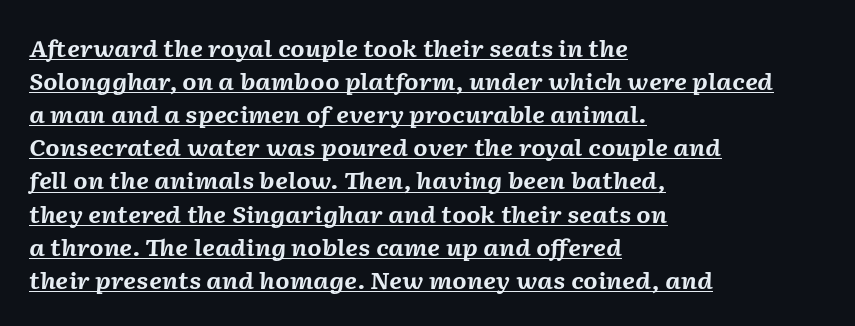
Here the glyphs are tracked normally, forming tight word shapes. Notice how the passage keeps a crisp vertical edge on the left only. Yep, that's italic — everything's leaning. Honestly, the underline is the first thing you notice here.
